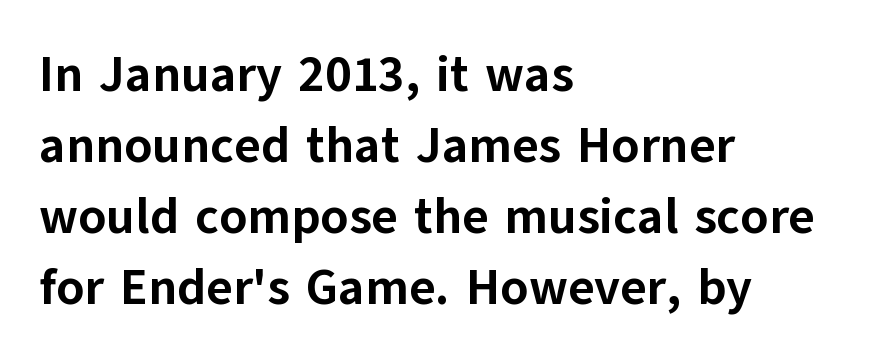
Q: Is the text bold? A: Yes.
Q: Is the text italic (slanted)? A: No, it is upright.
Q: Is the typeface a serif or a sans-serif typeface? A: Sans-serif.
Q: Is the text underlined? A: No.
Q: How is the paragraph aligned? A: Left-aligned.
Q: Is the spacing between letters normal or unusually wide? A: Normal.
Q: Is the spacing between lines tight, normal or loose? A: Normal.
Q: Width (condensed, normal, or wide)? A: Normal.
Q: Stroke contrast? A: Low.
Q: x-height? A: Medium.
Q: Monospaced? A: No.
